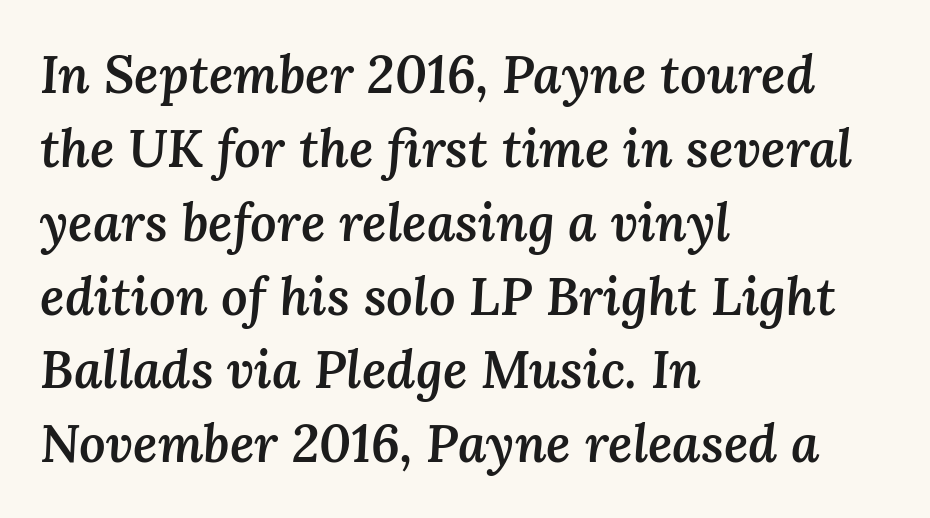
{"italic": "yes", "lean": "right", "slant_degrees": 3, "bold": "semi", "weight": "semibold", "width": "normal", "stroke_contrast": "medium", "x_height": "medium", "monospaced": "no", "underline": "no", "align": "left", "line_spacing": "normal", "line_spacing_ratio": 1.42, "letter_spacing": "normal", "letter_spacing_em": 0.0, "glyph_px": 52}
